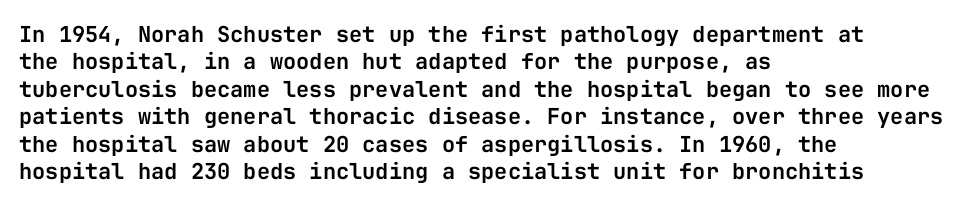
{"italic": "no", "underline": "no", "align": "left", "line_spacing": "normal", "line_spacing_ratio": 1.25, "letter_spacing": "normal", "letter_spacing_em": 0.0, "glyph_px": 22}
